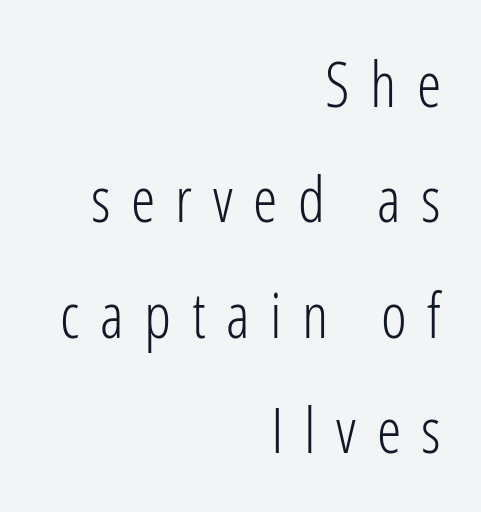
Underline: absent. The lines in this sample share a right terminus and differ only in where they begin. You could only call the tracking loose — the letters float apart. The passage shown is not bold in any degree.
